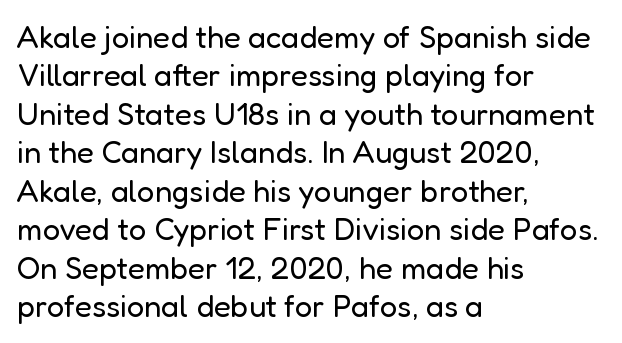
Q: Is the text bold? A: No.
Q: Is the text italic (slanted)? A: No, it is upright.
Q: Is the typeface a serif or a sans-serif typeface? A: Sans-serif.
Q: Is the text underlined? A: No.
Q: How is the paragraph aligned? A: Left-aligned.
Q: Is the spacing between letters normal or unusually wide? A: Normal.
Q: Width (condensed, normal, or wide)? A: Normal.
Q: Stroke contrast? A: Low.
Q: x-height? A: Medium.
Q: Monospaced? A: No.
